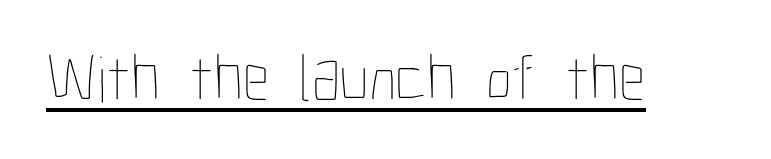
{"italic": "no", "bold": "no", "weight": "thin", "width": "condensed", "stroke_contrast": "low", "x_height": "medium", "monospaced": "no", "underline": "yes", "letter_spacing": "normal", "letter_spacing_em": 0.0, "glyph_px": 66}
